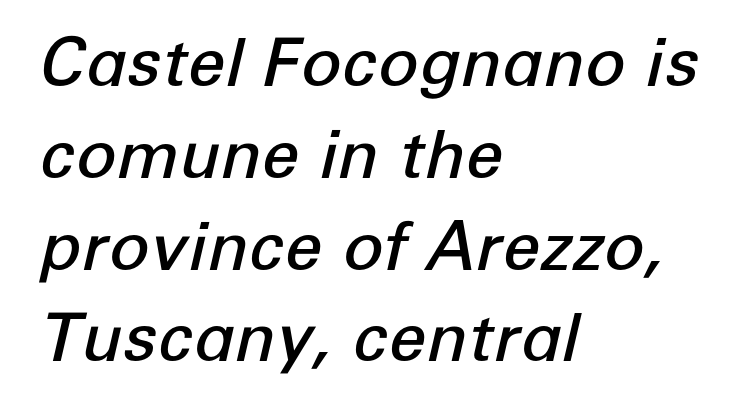
Q: Is the text bold? A: Semi-bold.
Q: Is the text italic (slanted)? A: Yes, it leans right by about 12 degrees.
Q: Is the text underlined? A: No.
Q: How is the paragraph aligned? A: Left-aligned.
Q: Is the spacing between letters normal or unusually wide? A: Normal.
Q: Is the spacing between lines tight, normal or loose? A: Normal.
Q: Width (condensed, normal, or wide)? A: Normal.
Q: Stroke contrast? A: Low.
Q: x-height? A: Medium.
Q: Monospaced? A: No.
